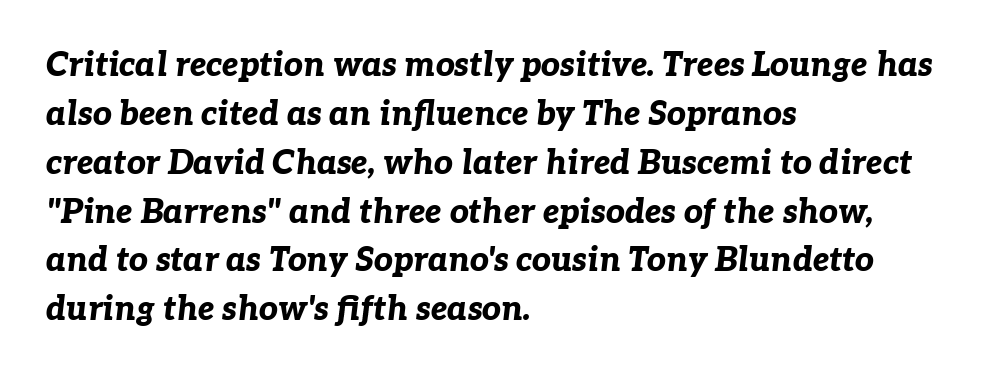
The image shows 33 px bold type, italic (leaning right); set left-aligned, normal line spacing (1.48x), normal letter spacing, not underlined; low stroke contrast and a medium x-height.
